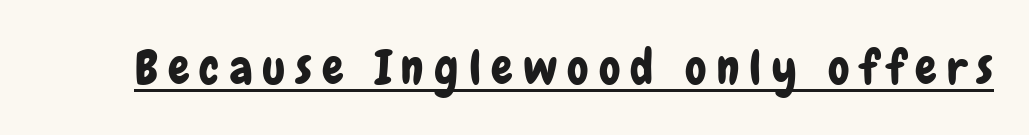
{"serif": "no", "italic": "no", "width": "condensed", "stroke_contrast": "low", "x_height": "medium", "monospaced": "no", "underline": "yes", "letter_spacing": "wide", "letter_spacing_em": 0.21, "glyph_px": 48}
